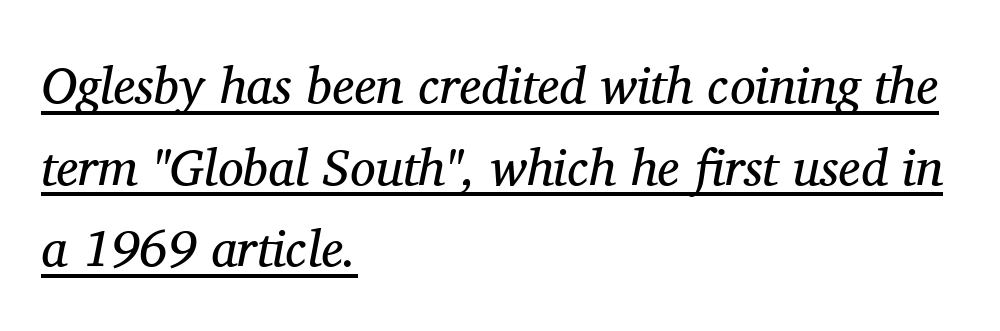
{"serif": "yes", "italic": "yes", "lean": "right", "slant_degrees": 11, "bold": "no", "weight": "regular", "width": "normal", "stroke_contrast": "medium", "x_height": "medium", "monospaced": "no", "underline": "yes", "align": "left", "line_spacing": "normal", "line_spacing_ratio": 1.6, "letter_spacing": "normal", "letter_spacing_em": 0.0, "glyph_px": 51}
